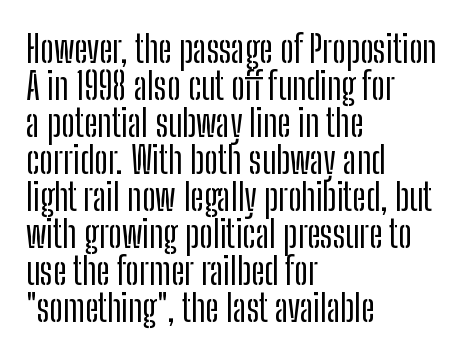
Q: Is the text italic (slanted)? A: No, it is upright.
Q: Is the typeface a serif or a sans-serif typeface? A: Sans-serif.
Q: Is the text underlined? A: No.
Q: How is the paragraph aligned? A: Left-aligned.
Q: Is the spacing between letters normal or unusually wide? A: Normal.
Q: Is the spacing between lines tight, normal or loose? A: Tight.
Q: Width (condensed, normal, or wide)? A: Condensed.
Q: Stroke contrast? A: Low.
Q: x-height? A: Medium.
Q: Monospaced? A: No.
